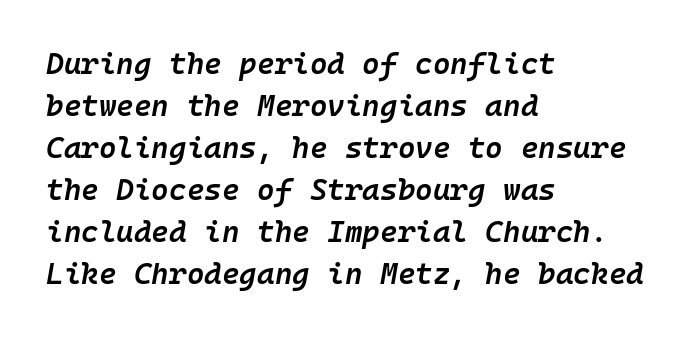
{"italic": "yes", "lean": "right", "slant_degrees": 10, "bold": "semi", "weight": "semibold", "width": "normal", "stroke_contrast": "low", "x_height": "medium", "monospaced": "yes", "underline": "no", "align": "left", "line_spacing": "normal", "line_spacing_ratio": 1.4, "letter_spacing": "normal", "letter_spacing_em": 0.0, "glyph_px": 30}
